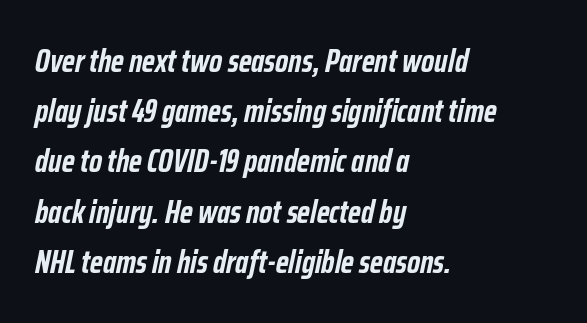
The words here are not underlined. A typesetter would call this zero additional tracking. The specimen reads as italic at a glance. The typesetter chose a ragged-right arrangement here. Proportional: the letters do not fall into vertical columns. These lines sit exactly where default settings would place them.
